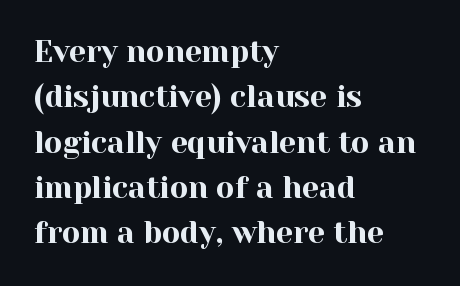
A roman cut, with each character standing at attention. This sample has the flowing, uneven cadence of proportional lettering. No word sits above an underline. The designer left line spacing at the default. Characters follow at the spacing the type designer built in.
